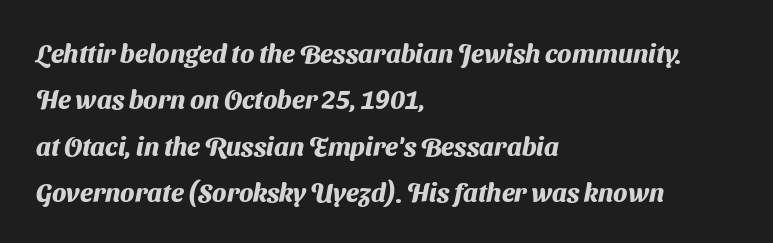
Q: Is the text bold? A: Yes.
Q: Is the text underlined? A: No.
Q: How is the paragraph aligned? A: Left-aligned.
Q: Is the spacing between letters normal or unusually wide? A: Normal.
